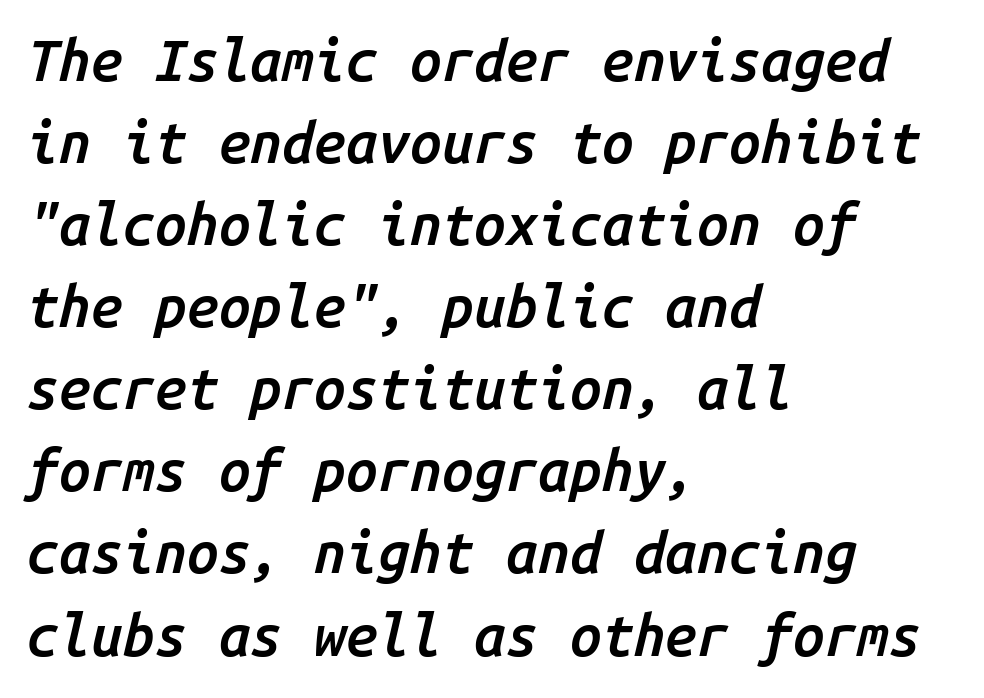
The image shows 57 px semibold type, italic (leaning right), monospaced; set left-aligned, normal line spacing (1.44x), normal letter spacing, not underlined; low stroke contrast and a medium x-height.
